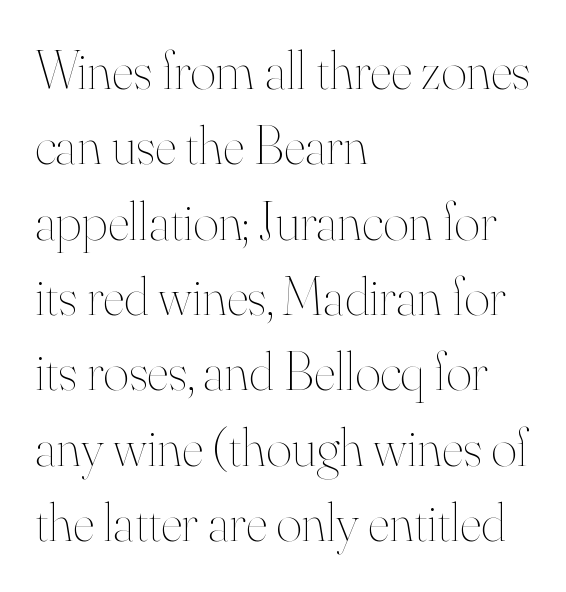
The image shows 55 px thin type, upright; set left-aligned, normal line spacing (1.37x), normal letter spacing, not underlined; high stroke contrast and a small x-height.
